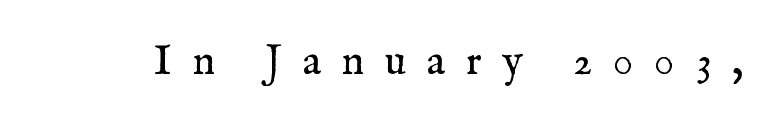
The typography opts for an upright posture over an oblique one. No chunkiness to these letters — they're not bold. Honestly, there is no underline to notice here at all. The face used here is seriffed, in the tradition of book romans. The tracking jumps out immediately: characters are airy and widely separated. Is this a fixed-width face? No — the glyphs have proportional, varying widths.
